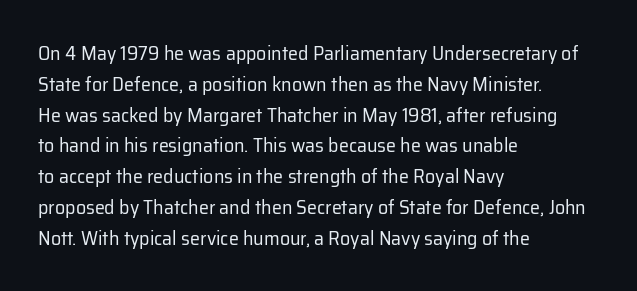
The image shows 20 px text type, upright; set left-aligned, normal line spacing (1.54x), normal letter spacing, not underlined.
